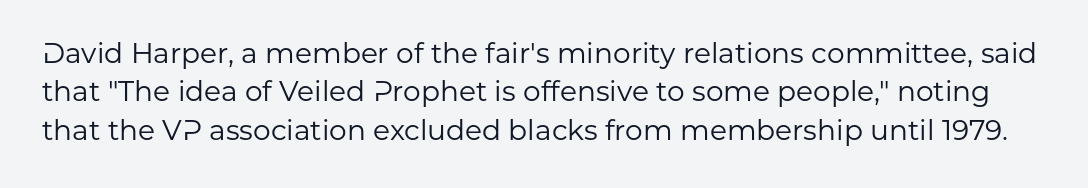
The image shows 28 px regular-weight sans-serif type, upright; set normal line spacing (1.37x), normal letter spacing, not underlined; low stroke contrast and a medium x-height.
